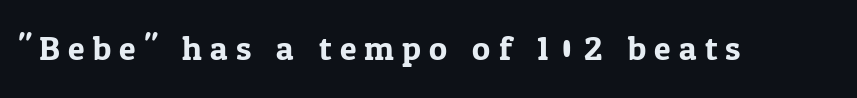
Q: Is the text italic (slanted)? A: No, it is upright.
Q: Is the typeface a serif or a sans-serif typeface? A: Serif.
Q: Is the text underlined? A: No.
Q: Is the spacing between letters normal or unusually wide? A: Unusually wide.
Q: Width (condensed, normal, or wide)? A: Normal.
Q: Stroke contrast? A: Low.
Q: x-height? A: Medium.
Q: Monospaced? A: No.
